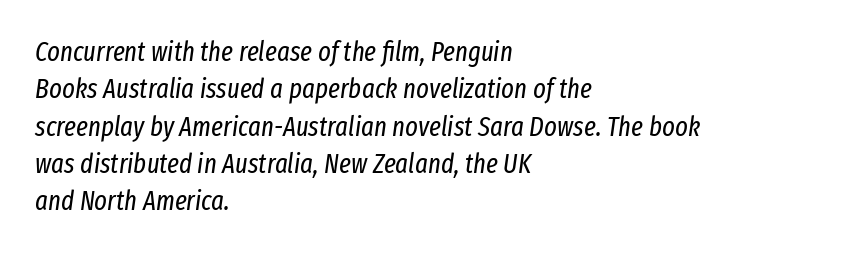
{"italic": "yes", "lean": "right", "slant_degrees": 8, "bold": "no", "underline": "no", "align": "left", "line_spacing": "normal", "line_spacing_ratio": 1.38, "letter_spacing": "normal", "letter_spacing_em": 0.0, "glyph_px": 27}
